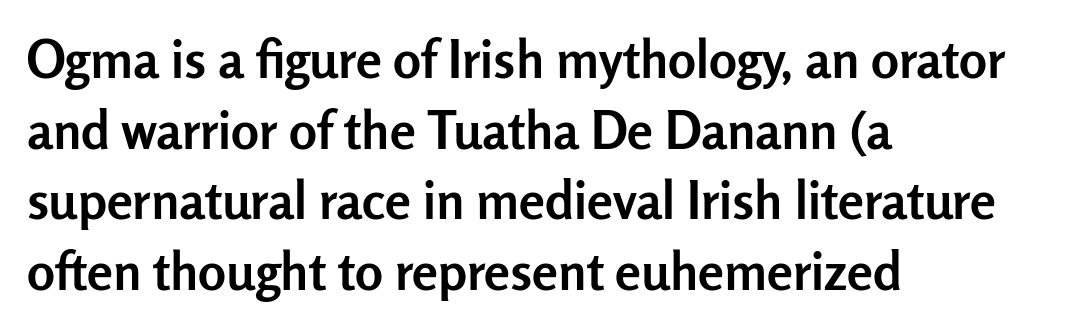
Q: Is the text bold? A: Yes.
Q: Is the text italic (slanted)? A: No, it is upright.
Q: Is the typeface a serif or a sans-serif typeface? A: Sans-serif.
Q: Is the text underlined? A: No.
Q: How is the paragraph aligned? A: Left-aligned.
Q: Is the spacing between letters normal or unusually wide? A: Normal.
Q: Is the spacing between lines tight, normal or loose? A: Normal.
Q: Width (condensed, normal, or wide)? A: Normal.
Q: Stroke contrast? A: Low.
Q: x-height? A: Medium.
Q: Monospaced? A: No.
